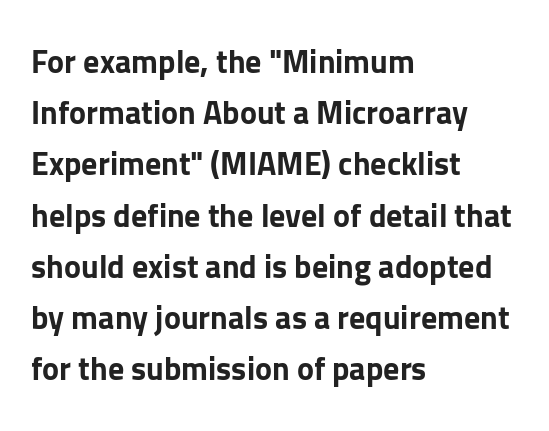
The image shows 32 px bold sans-serif type, upright; set left-aligned, normal line spacing (1.6x), normal letter spacing, not underlined; low stroke contrast and a medium x-height.
